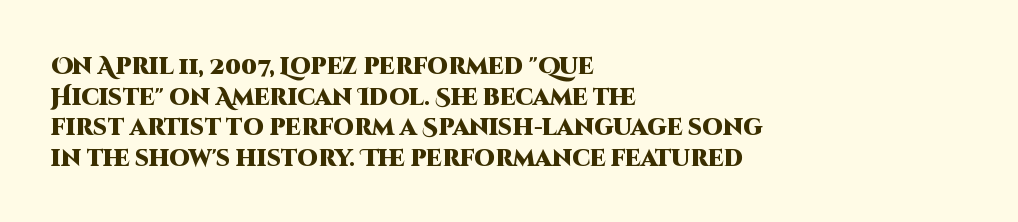
Nobody touched the tracking dial on this one. Heft: maximum for text — a bold. The rendering anchors every line to the left-hand side. The line-height multiplier appears to be the usual default.
